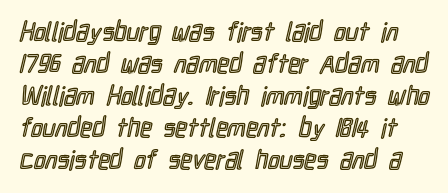
Check the space under the baseline: it is left empty. Is the letter spacing exaggerated? No — it looks like the ordinary default.
